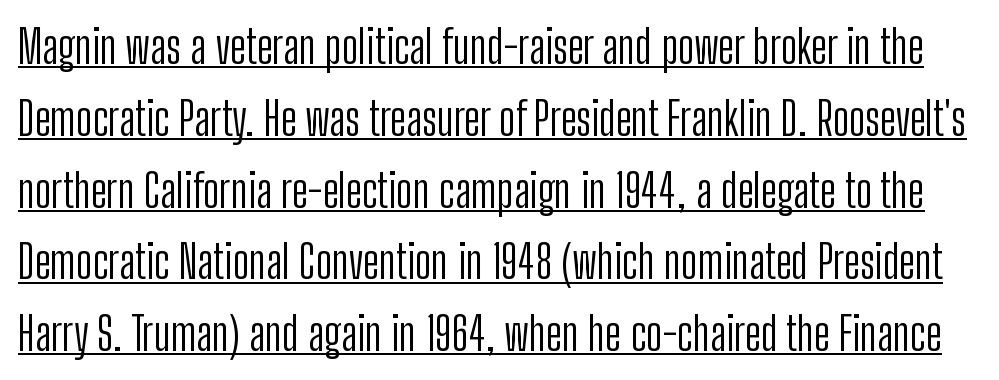
The image shows 46 px light, condensed sans-serif type, upright; set normal line spacing (1.56x), normal letter spacing, underlined; low stroke contrast and a medium x-height.
